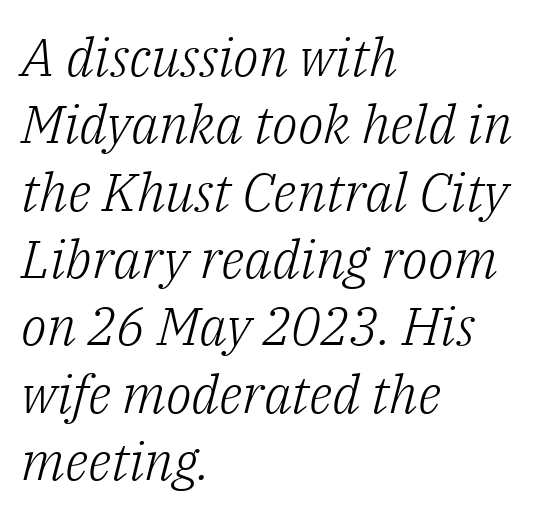
Classification — serif. Type without underlining. The space between consecutive lines is moderate. Here the designer chose a conventional face with non-uniform glyph widths.
